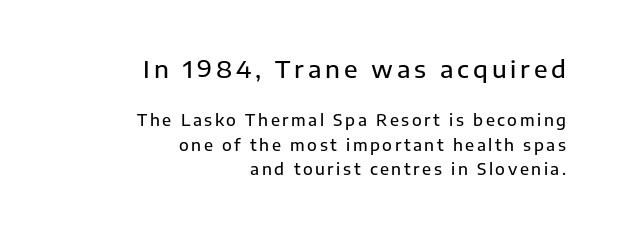
The image shows 24 px text type, upright; set right-aligned, normal line spacing (1.54x), not underlined; the first (top) block is 1.5x larger.
